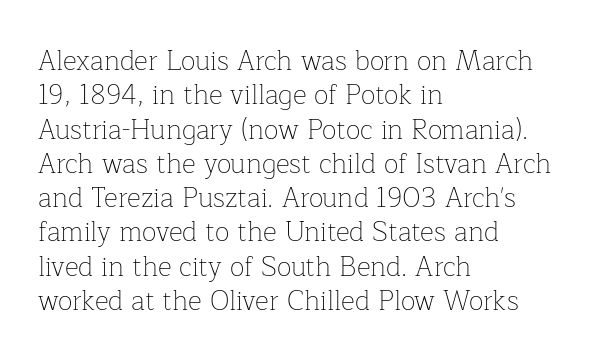
Q: Is the text bold? A: No.
Q: Is the text italic (slanted)? A: No, it is upright.
Q: Is the text underlined? A: No.
Q: How is the paragraph aligned? A: Left-aligned.
Q: Is the spacing between letters normal or unusually wide? A: Normal.
Q: Is the spacing between lines tight, normal or loose? A: Normal.
